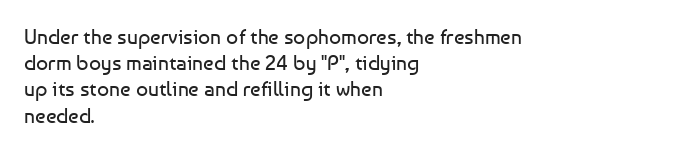
Q: Is the text bold? A: No.
Q: Is the text italic (slanted)? A: No, it is upright.
Q: Is the text underlined? A: No.
Q: How is the paragraph aligned? A: Left-aligned.
Q: Is the spacing between letters normal or unusually wide? A: Normal.
Q: Is the spacing between lines tight, normal or loose? A: Normal.
